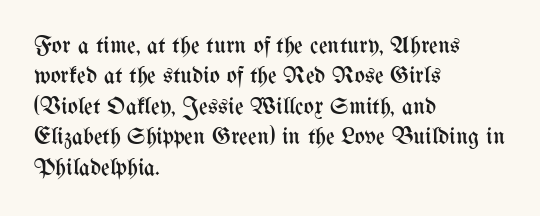
{"italic": "no", "bold": "no", "underline": "no", "align": "left", "line_spacing": "normal", "line_spacing_ratio": 1.27, "letter_spacing": "normal", "letter_spacing_em": 0.0, "glyph_px": 24}
